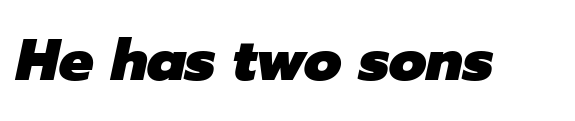
Q: Is the text bold? A: Yes.
Q: Is the text italic (slanted)? A: Yes, it leans right by about 12 degrees.
Q: Is the text underlined? A: No.
Q: Is the spacing between letters normal or unusually wide? A: Normal.
Q: Width (condensed, normal, or wide)? A: Normal.
Q: Stroke contrast? A: Low.
Q: x-height? A: Medium.
Q: Monospaced? A: No.
